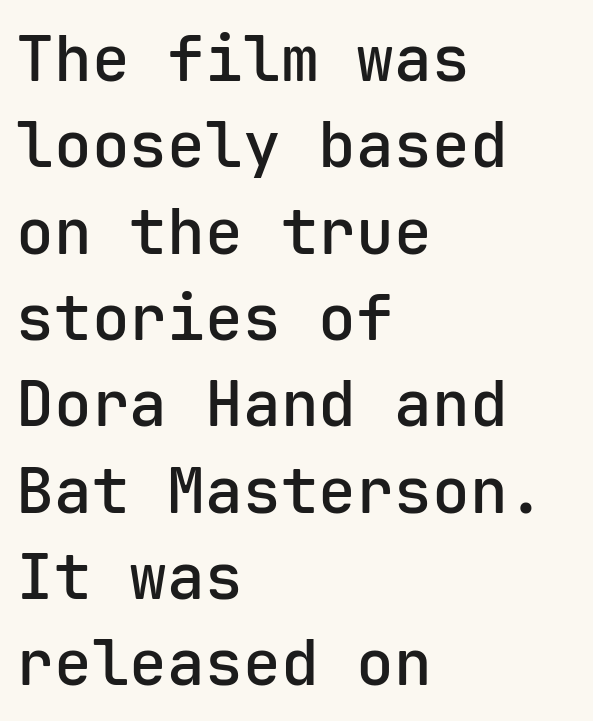
The image shows 63 px semibold sans-serif type, upright, monospaced; set left-aligned, normal line spacing (1.37x), normal letter spacing, not underlined; low stroke contrast and a medium x-height.
